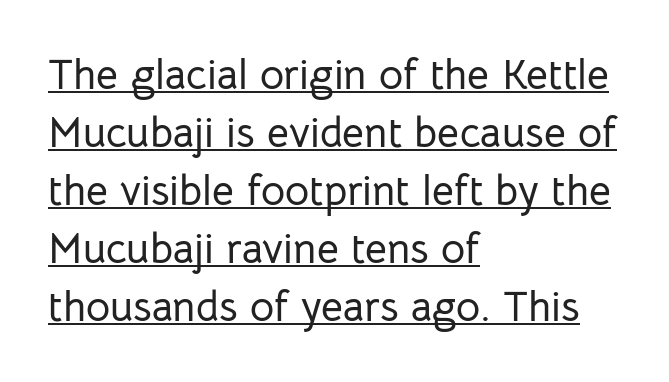
The image shows 42 px sans-serif type, upright; set left-aligned, normal line spacing (1.38x), normal letter spacing, underlined; low stroke contrast and a medium x-height.
